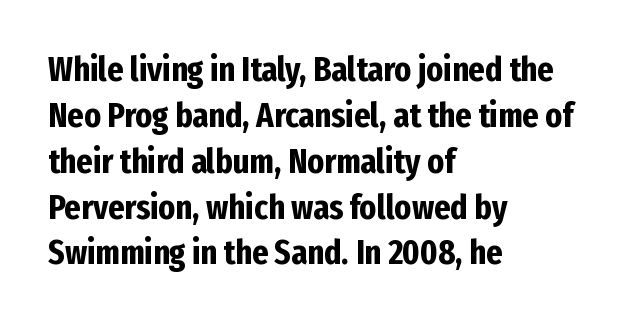
The image shows 35 px bold, condensed sans-serif type, upright; set left-aligned, normal line spacing (1.31x), normal letter spacing, not underlined; low stroke contrast and a medium x-height.
